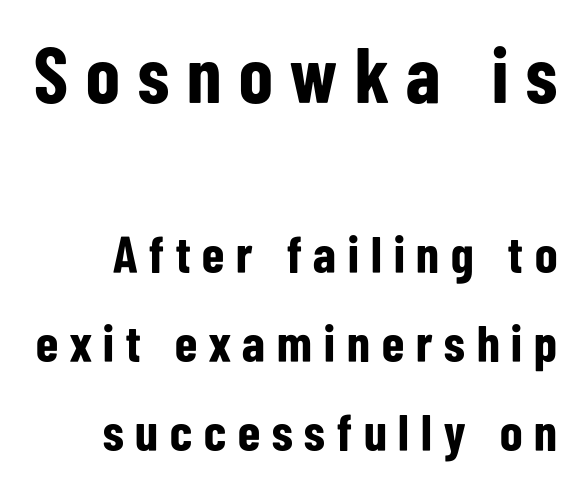
The image shows 78 px bold, condensed sans-serif type, upright; set line spacing 1.71x, unusually wide letter spacing (+0.23 em), not underlined; the first (top) block is 1.5x larger; low stroke contrast and a medium x-height.
